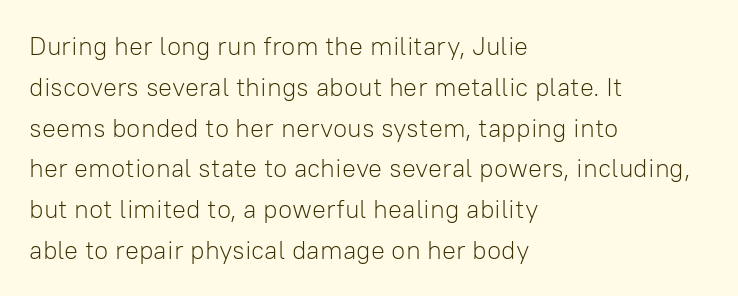
{"italic": "no", "bold": "no", "underline": "no", "align": "left", "line_spacing": "normal", "line_spacing_ratio": 1.57, "letter_spacing": "normal", "letter_spacing_em": 0.0, "glyph_px": 26}
